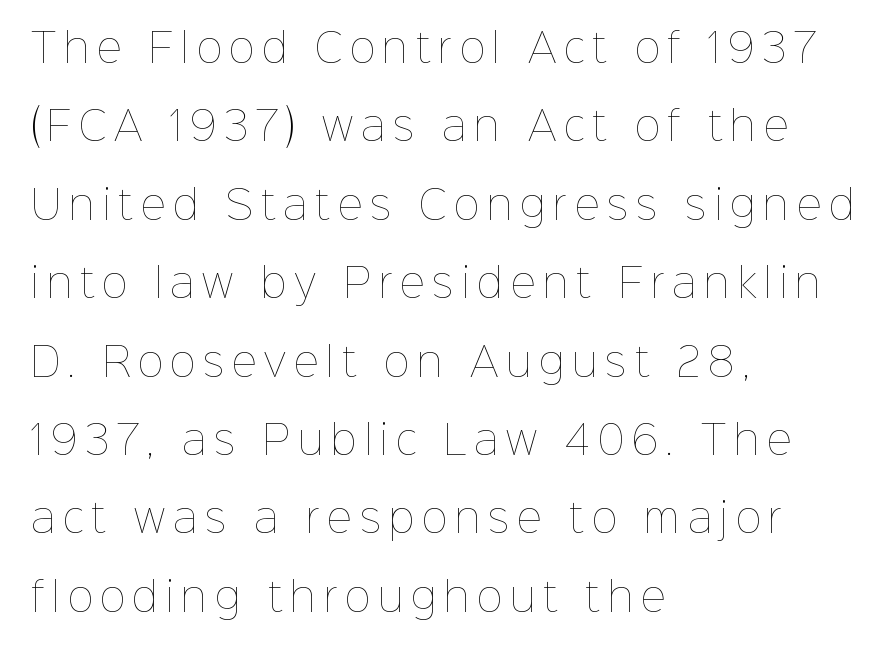
{"italic": "no", "bold": "no", "weight": "thin", "width": "normal", "stroke_contrast": "low", "x_height": "medium", "monospaced": "no", "underline": "no", "align": "left", "line_spacing": "loose", "line_spacing_ratio": 2.01, "letter_spacing": "wide", "letter_spacing_em": 0.2, "glyph_px": 39}
